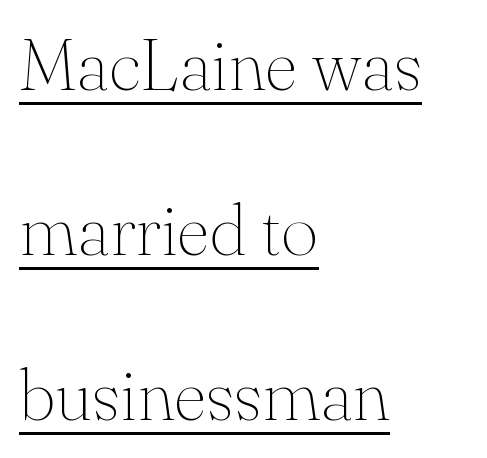
Q: Is the text bold? A: No.
Q: Is the text italic (slanted)? A: No, it is upright.
Q: Is the typeface a serif or a sans-serif typeface? A: Serif.
Q: Is the text underlined? A: Yes.
Q: How is the paragraph aligned? A: Left-aligned.
Q: Is the spacing between letters normal or unusually wide? A: Normal.
Q: Is the spacing between lines tight, normal or loose? A: Loose.
Q: Width (condensed, normal, or wide)? A: Normal.
Q: Stroke contrast? A: Medium.
Q: x-height? A: Small.
Q: Monospaced? A: No.
